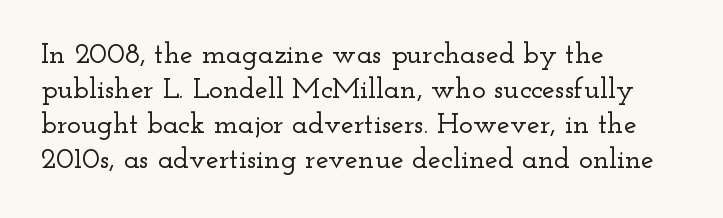
The image shows 29 px wide serif type, upright; set left-aligned, line spacing 1.21x, normal letter spacing, not underlined; low stroke contrast and a small x-height.
